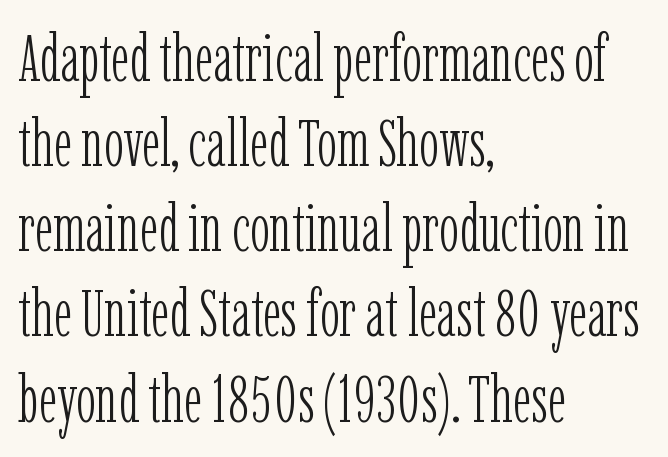
Check under the words: just untouched page. Is this a heavy cut? Hardly; it is regular or lighter. The rendering keeps characters at their native spacing. Posture: upright roman. Check where the strokes stop: tiny serifs finish them off.
